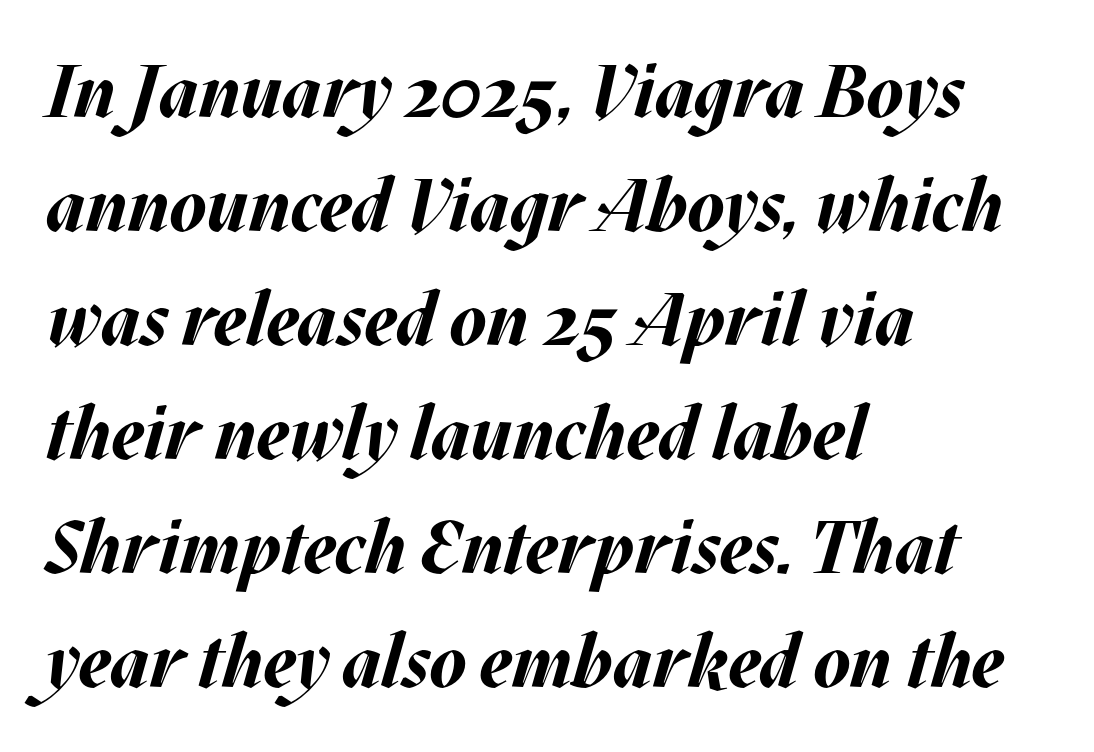
Q: Is the text bold? A: Yes.
Q: Is the text italic (slanted)? A: Yes, it leans right by about 17 degrees.
Q: Is the text underlined? A: No.
Q: How is the paragraph aligned? A: Left-aligned.
Q: Is the spacing between letters normal or unusually wide? A: Normal.
Q: Is the spacing between lines tight, normal or loose? A: Normal.
Q: Width (condensed, normal, or wide)? A: Normal.
Q: Stroke contrast? A: Medium.
Q: x-height? A: Large.
Q: Monospaced? A: No.
